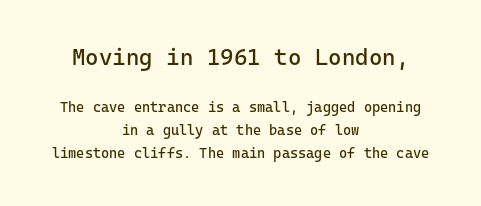
The type sits square on the baseline with zero lean. The lines in this sample share a center point and differ in where they start and stop. Caption: face not bold, strokes unweighted. Look at the glyph heights: the upper group is clearly the bigger setting.
